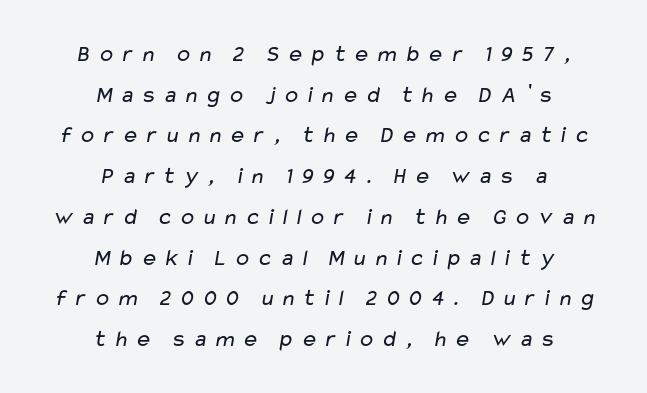
Descenders are the only things crossing below the line. The typeface has the unassuming heft of standard copy or less. The line texture is sparse and dotted thanks to wide tracking. These lines are centered, leaving both edges ragged.
